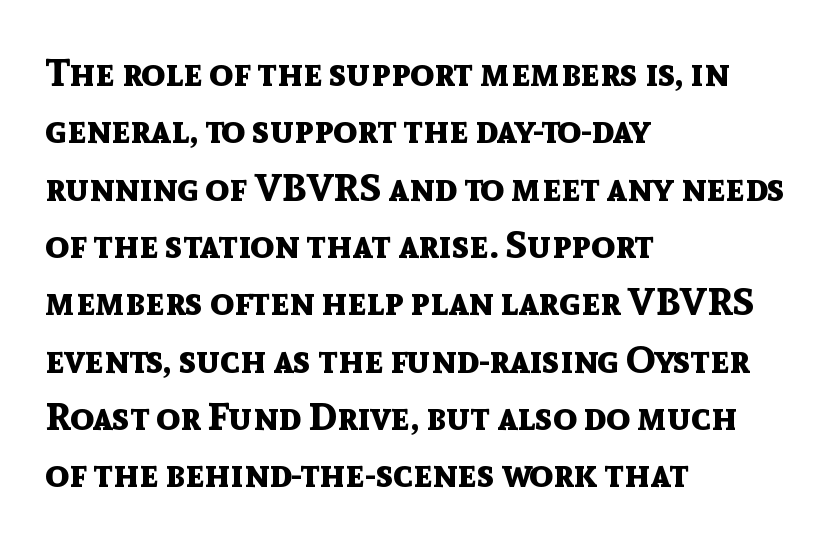
{"serif": "no", "italic": "no", "bold": "yes", "weight": "bold", "width": "normal", "x_height": "medium", "monospaced": "no", "underline": "no", "align": "left", "line_spacing": "normal", "line_spacing_ratio": 1.47, "letter_spacing": "normal", "letter_spacing_em": 0.0, "glyph_px": 39}
